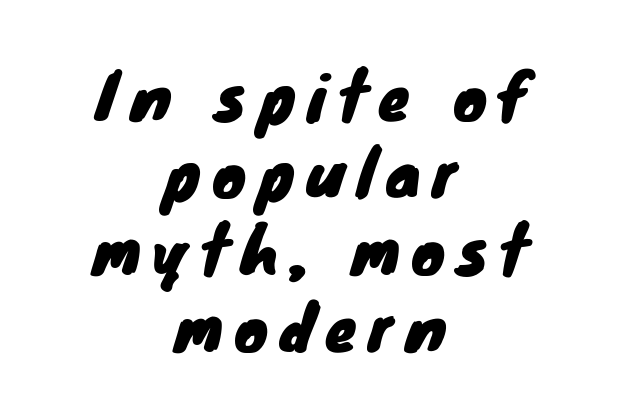
Q: Is the typeface a serif or a sans-serif typeface? A: Sans-serif.
Q: Is the text underlined? A: No.
Q: How is the paragraph aligned? A: Centered.
Q: Width (condensed, normal, or wide)? A: Normal.
Q: Stroke contrast? A: Low.
Q: x-height? A: Small.
Q: Monospaced? A: No.
